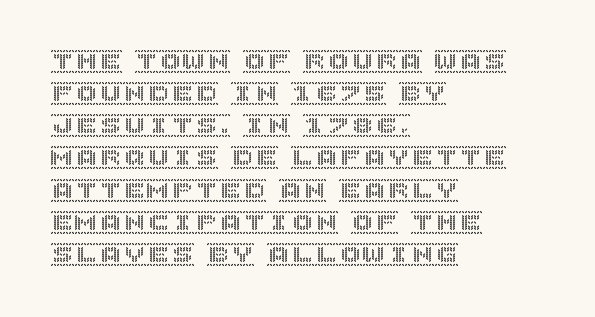
Just letters on the line, the space beneath them empty. Honestly, the row spacing looks completely unremarkable. No italicization has been applied; the sample stays upright. Teacher's note: observe the even left margin — that is flush-left alignment. Glyph-to-glyph distance matches everyday printed text.
